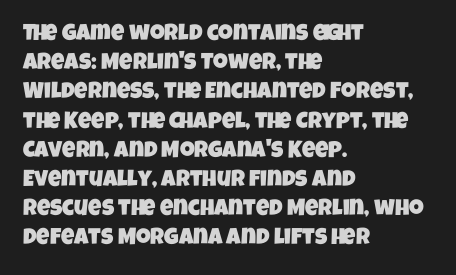
{"underline": "no", "align": "left", "line_spacing": "normal", "line_spacing_ratio": 1.27, "letter_spacing": "normal", "letter_spacing_em": 0.0, "glyph_px": 23}
